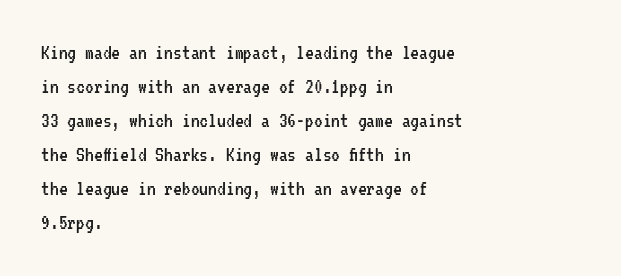
The image shows 22 px text type, upright; set left-aligned, normal line spacing (1.55x), normal letter spacing, not underlined.
